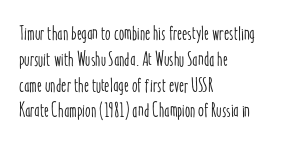
{"italic": "no", "underline": "no", "align": "left", "line_spacing": "normal", "line_spacing_ratio": 1.29, "letter_spacing": "normal", "letter_spacing_em": 0.0, "glyph_px": 20}
